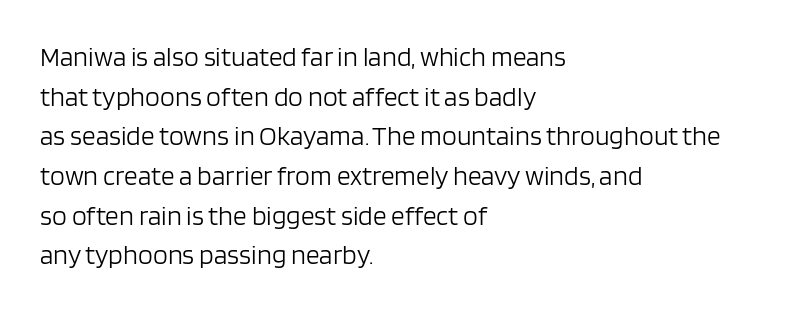
{"italic": "no", "bold": "no", "underline": "no", "align": "left", "line_spacing": "normal", "line_spacing_ratio": 1.47, "letter_spacing": "normal", "letter_spacing_em": 0.0, "glyph_px": 27}
